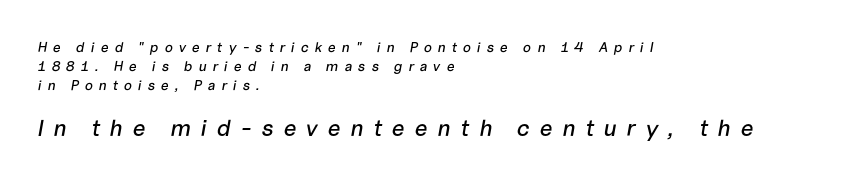
Size contrast runs from small at the top to large at the bottom. Glyph-to-glyph distance is far greater than everyday printed text. Clear beneath every line of the passage. The text block is weighted toward the left margin, trailing off unevenly rightward.
